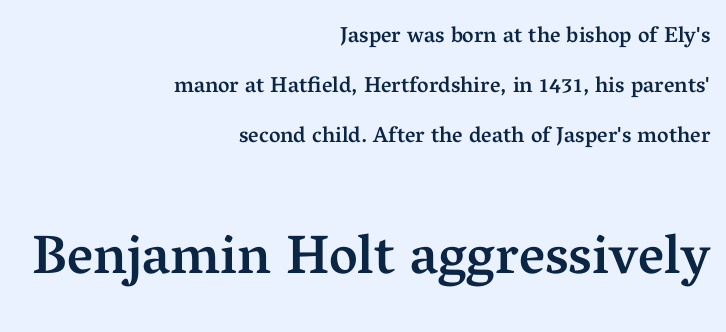
{"serif": "yes", "italic": "no", "bold": "semi", "weight": "semibold", "width": "normal", "stroke_contrast": "medium", "x_height": "medium", "monospaced": "no", "underline": "no", "align": "right", "line_spacing": "loose", "line_spacing_ratio": 2.28, "letter_spacing": "normal", "letter_spacing_em": 0.0, "larger_block": "second", "size_ratio": 2.5, "glyph_px": 55}
